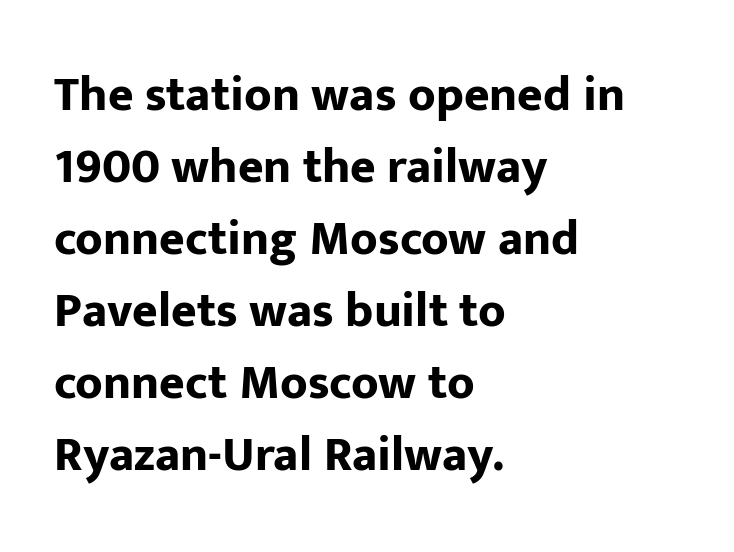
When letters stand straight like this, we call the style roman or upright. The rendering keeps characters at their native spacing. The space directly below the letters is spotless. A dark, heavy texture on the line: the type is bold. Note the varied advance widths — an 'i' is clearly narrower than an 'm'.
